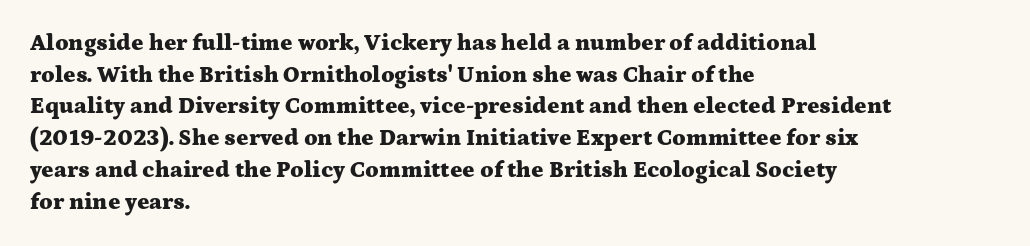
Q: Is the text bold? A: Yes.
Q: Is the text italic (slanted)? A: No, it is upright.
Q: Is the text underlined? A: No.
Q: How is the paragraph aligned? A: Left-aligned.
Q: Is the spacing between letters normal or unusually wide? A: Normal.
Q: Is the spacing between lines tight, normal or loose? A: Normal.
